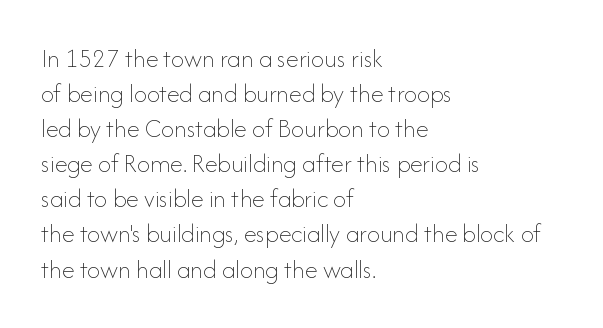
The image shows 26 px text type, upright; set left-aligned, normal line spacing (1.35x), normal letter spacing, not underlined.
